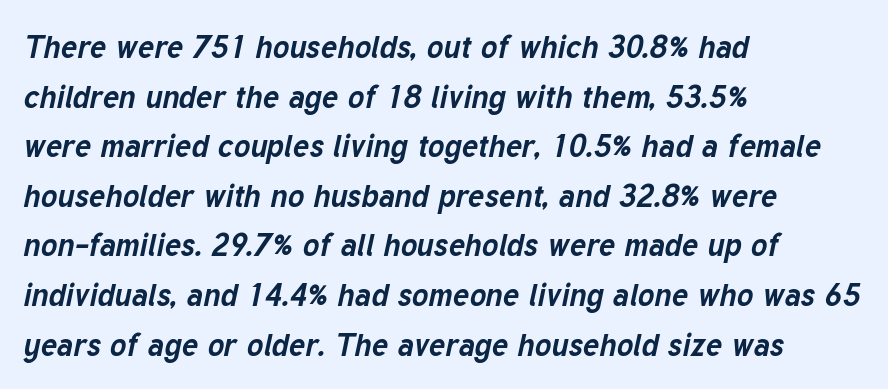
Strokes here are thick enough to call this a true bold. Quick note: interline space is typical. Nobody drew a line under any word here. Slant detected: the letters are inclined. The rendering uses natural spacing where letterforms have individual widths.
